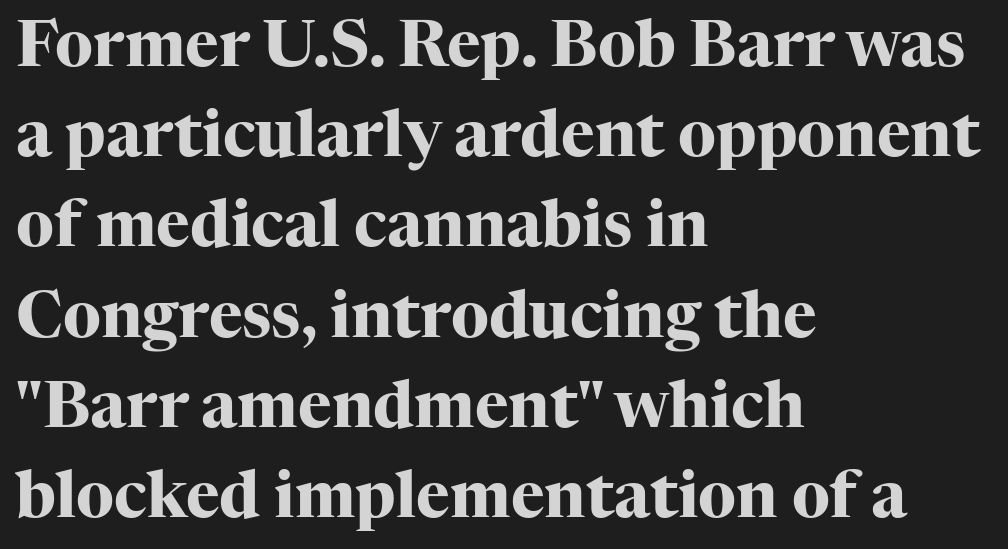
{"serif": "yes", "italic": "no", "bold": "yes", "weight": "heavy", "width": "normal", "stroke_contrast": "high", "x_height": "medium", "monospaced": "no", "underline": "no", "align": "left", "line_spacing": "normal", "line_spacing_ratio": 1.41, "letter_spacing": "normal", "letter_spacing_em": 0.0, "glyph_px": 64}
